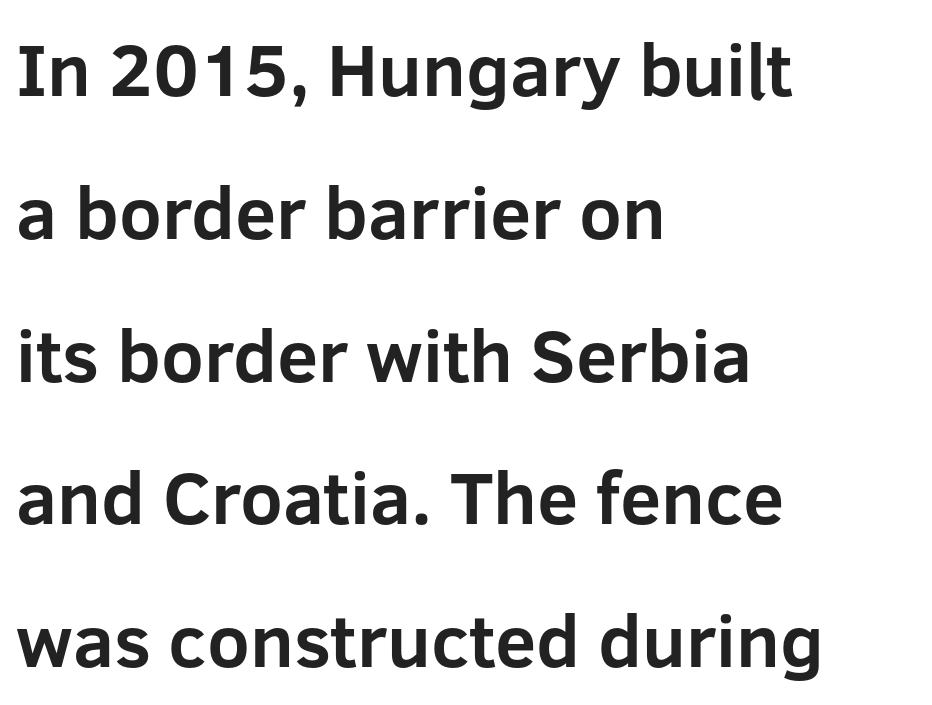
{"serif": "no", "italic": "no", "bold": "yes", "weight": "bold", "width": "normal", "stroke_contrast": "low", "x_height": "medium", "monospaced": "no", "underline": "no", "align": "left", "line_spacing": "loose", "line_spacing_ratio": 1.93, "letter_spacing": "normal", "letter_spacing_em": 0.0, "glyph_px": 74}
